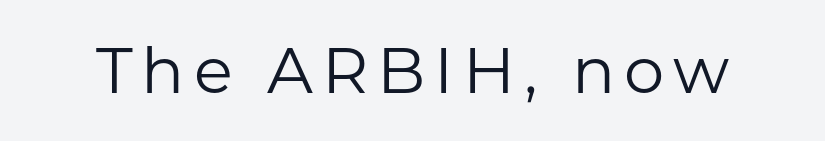
Q: Is the text bold? A: No.
Q: Is the text italic (slanted)? A: No, it is upright.
Q: Is the typeface a serif or a sans-serif typeface? A: Sans-serif.
Q: Is the text underlined? A: No.
Q: Width (condensed, normal, or wide)? A: Normal.
Q: Stroke contrast? A: Low.
Q: x-height? A: Medium.
Q: Monospaced? A: No.
